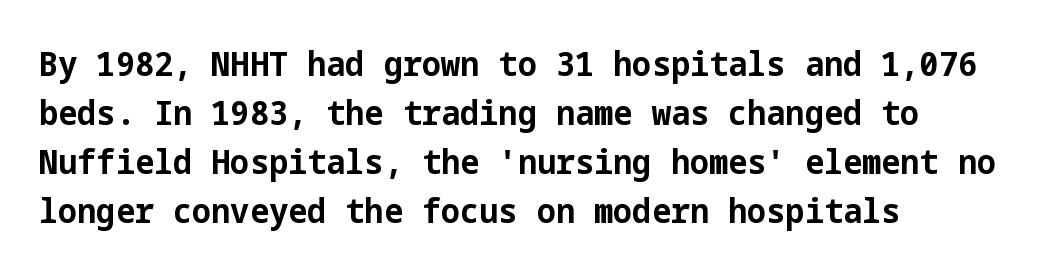
{"serif": "no", "italic": "no", "bold": "yes", "weight": "bold", "width": "normal", "stroke_contrast": "low", "x_height": "medium", "underline": "no", "align": "left", "line_spacing": "normal", "line_spacing_ratio": 1.44, "letter_spacing": "normal", "letter_spacing_em": 0.0, "glyph_px": 34}
